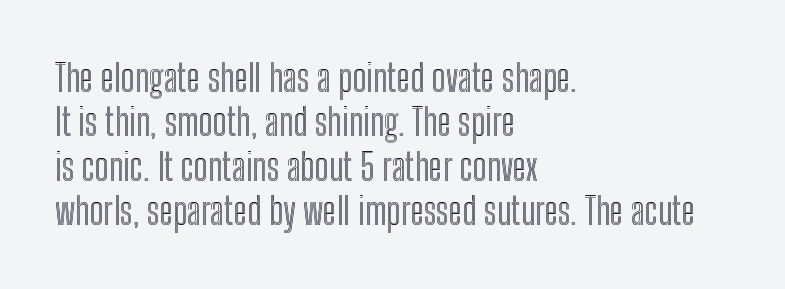
A roman cut, with each character standing at attention. The space directly below the letters is spotless. Honestly, the letter spacing is just normal — you wouldn't notice it. The text block is weighted toward the left margin, trailing off unevenly rightward.
